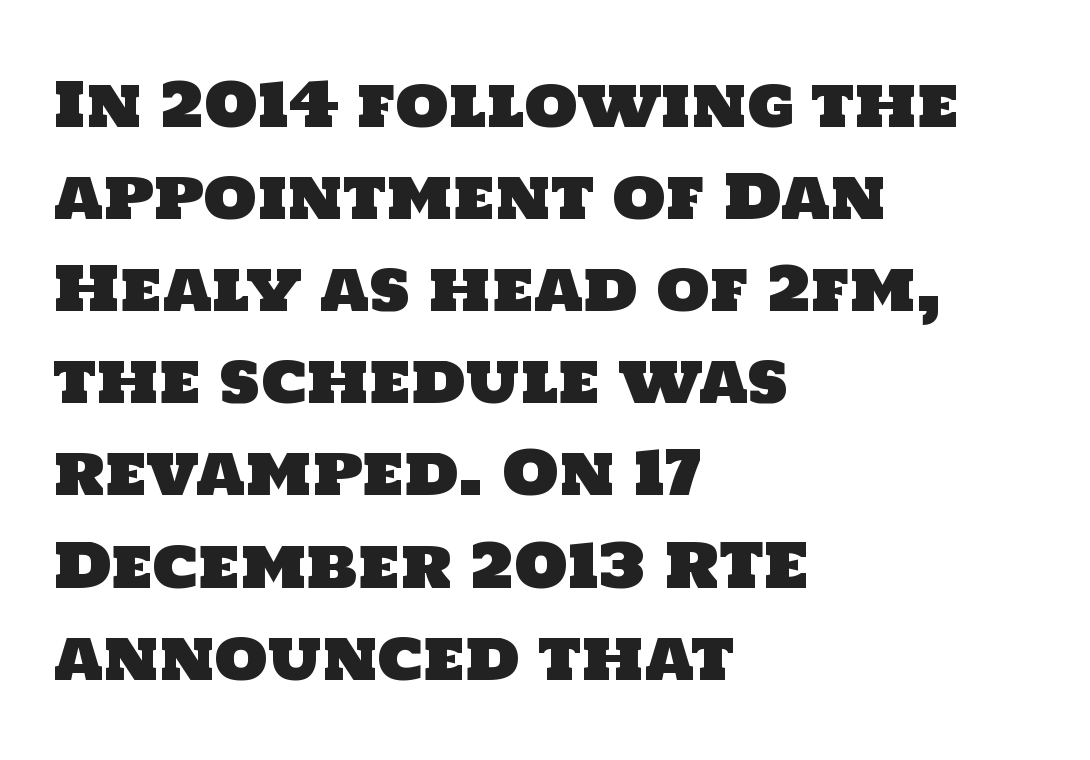
{"serif": "no", "width": "normal", "stroke_contrast": "low", "x_height": "large", "monospaced": "no", "underline": "no", "align": "left", "line_spacing": "normal", "line_spacing_ratio": 1.51, "letter_spacing": "normal", "letter_spacing_em": 0.0, "glyph_px": 61}
